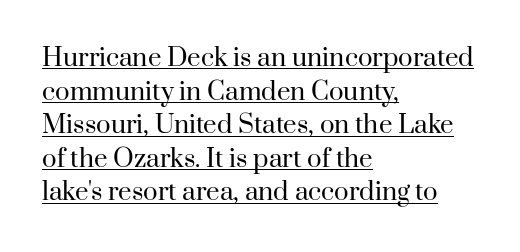
The type is set solid horizontally, with unmodified tracking. All the whitespace from short lines collects on the right. What's the leading like? Ordinary, nothing unusual. Each line of the rendering has a horizontal stroke beneath the glyphs. Is the stroke heavy? The answer is a plain regular-or-lighter. Italic: no, the glyphs are upright roman.
